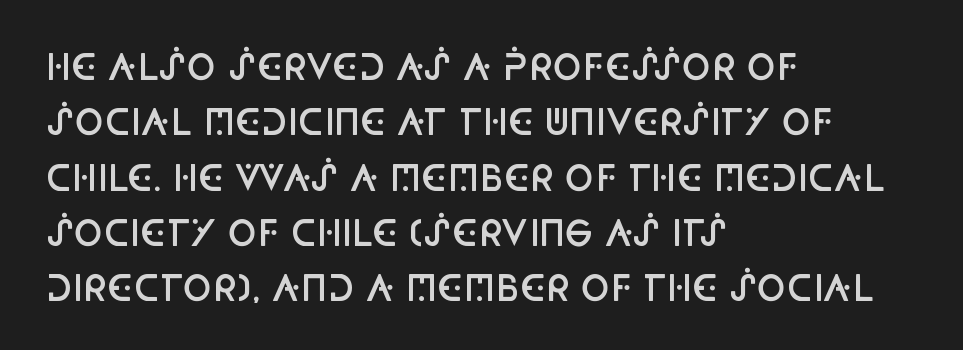
You can tell it's not italic because the verticals are truly vertical. Leading: standard. The typesetting leans somewhat heavy: a semibold. Tracking here is standard; glyphs follow each other at the usual distance. Observe the absence of serifs on each vertical stroke in this sample. The words here are not underlined.
